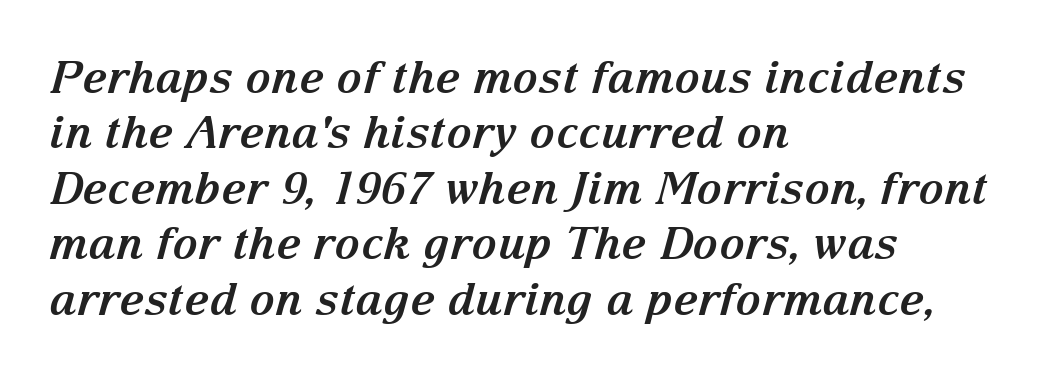
The image shows 44 px bold serif type, italic (leaning right); set left-aligned, normal line spacing (1.26x), normal letter spacing, not underlined; medium stroke contrast and a medium x-height.
